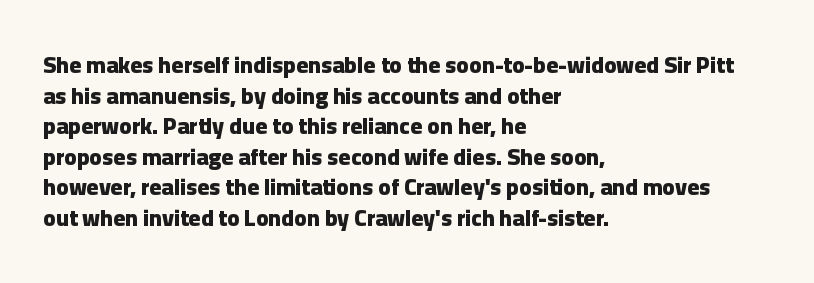
The image shows 23 px bold type, upright; set left-aligned, normal line spacing (1.33x), normal letter spacing, not underlined.
